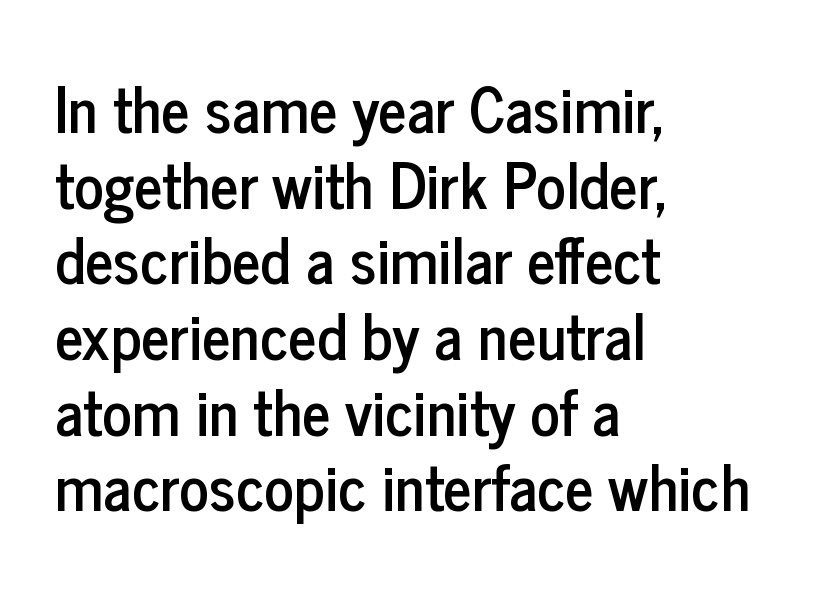
Q: Is the text italic (slanted)? A: No, it is upright.
Q: Is the typeface a serif or a sans-serif typeface? A: Sans-serif.
Q: Is the text underlined? A: No.
Q: How is the paragraph aligned? A: Left-aligned.
Q: Is the spacing between letters normal or unusually wide? A: Normal.
Q: Width (condensed, normal, or wide)? A: Condensed.
Q: Stroke contrast? A: Low.
Q: x-height? A: Medium.
Q: Monospaced? A: No.
